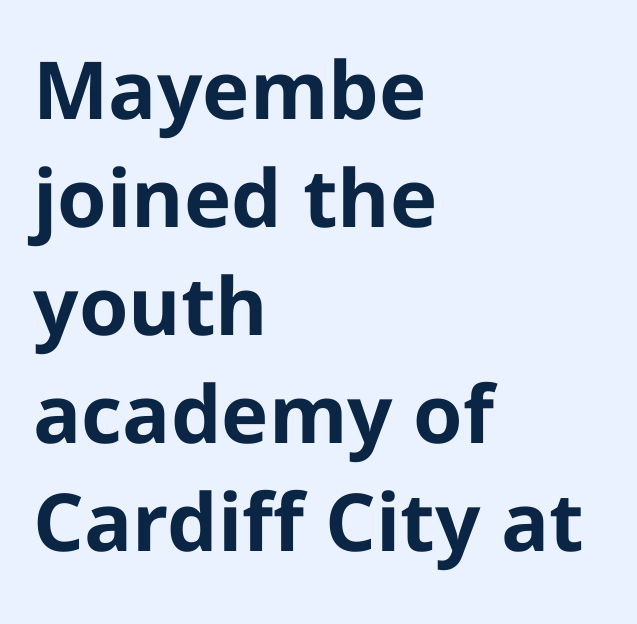
Q: Is the text bold? A: Yes.
Q: Is the text italic (slanted)? A: No, it is upright.
Q: Is the typeface a serif or a sans-serif typeface? A: Sans-serif.
Q: Is the text underlined? A: No.
Q: How is the paragraph aligned? A: Left-aligned.
Q: Is the spacing between letters normal or unusually wide? A: Normal.
Q: Is the spacing between lines tight, normal or loose? A: Normal.
Q: Width (condensed, normal, or wide)? A: Normal.
Q: Stroke contrast? A: Low.
Q: x-height? A: Medium.
Q: Monospaced? A: No.
